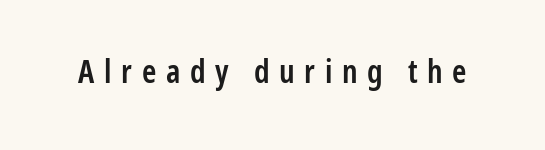
Q: Is the text bold? A: Semi-bold.
Q: Is the text italic (slanted)? A: No, it is upright.
Q: Is the typeface a serif or a sans-serif typeface? A: Sans-serif.
Q: Is the text underlined? A: No.
Q: Is the spacing between letters normal or unusually wide? A: Unusually wide.
Q: Width (condensed, normal, or wide)? A: Condensed.
Q: Stroke contrast? A: Low.
Q: x-height? A: Medium.
Q: Monospaced? A: No.
